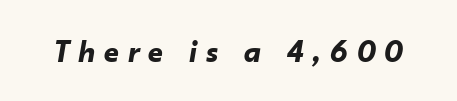
Q: Is the text bold? A: Yes.
Q: Is the text italic (slanted)? A: Yes, it leans right by about 10 degrees.
Q: Is the text underlined? A: No.
Q: Is the spacing between letters normal or unusually wide? A: Unusually wide.
Q: Width (condensed, normal, or wide)? A: Normal.
Q: Stroke contrast? A: Low.
Q: x-height? A: Small.
Q: Monospaced? A: No.
